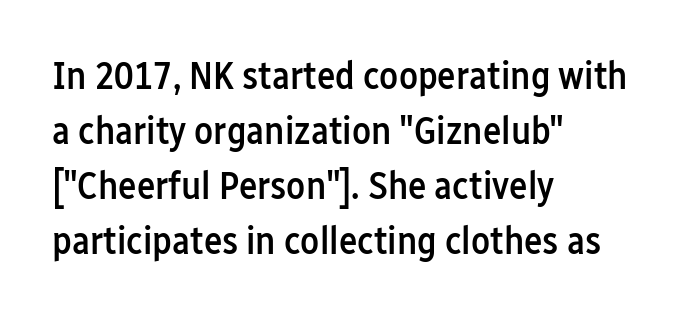
Q: Is the text bold? A: Semi-bold.
Q: Is the text italic (slanted)? A: No, it is upright.
Q: Is the typeface a serif or a sans-serif typeface? A: Sans-serif.
Q: Is the text underlined? A: No.
Q: How is the paragraph aligned? A: Left-aligned.
Q: Is the spacing between letters normal or unusually wide? A: Normal.
Q: Is the spacing between lines tight, normal or loose? A: Normal.
Q: Width (condensed, normal, or wide)? A: Condensed.
Q: Stroke contrast? A: Low.
Q: x-height? A: Medium.
Q: Monospaced? A: No.
